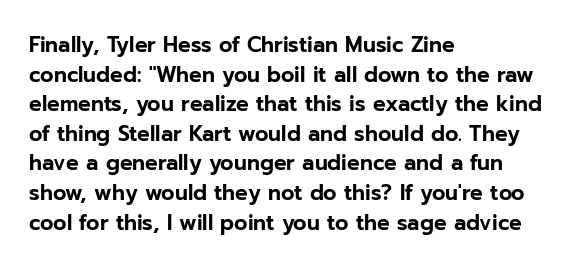
The image shows 21 px text type, upright; set left-aligned, normal line spacing (1.41x), normal letter spacing, not underlined.
